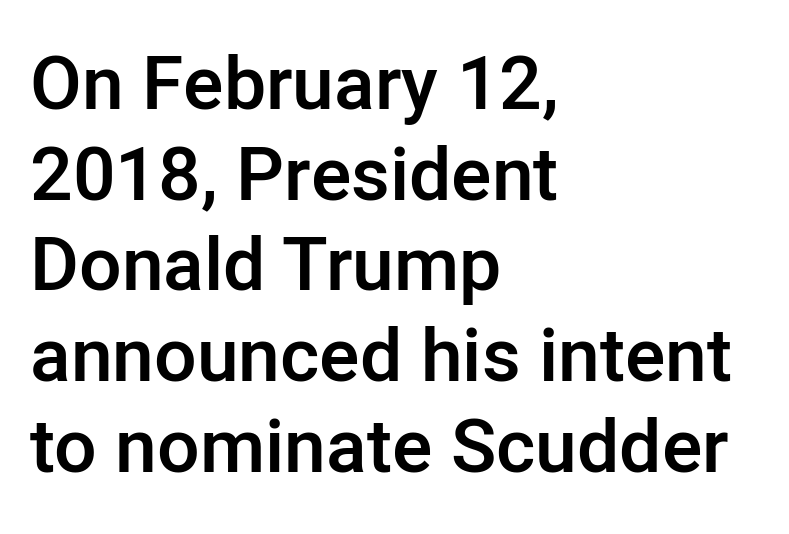
In terms of letterspacing, this is plain default setting. Is the type bold? Partly — it's a semibold, heavier than regular but not fully bold. This sample has the flowing, uneven cadence of proportional lettering. Ascenders rise straight up at ninety degrees.
